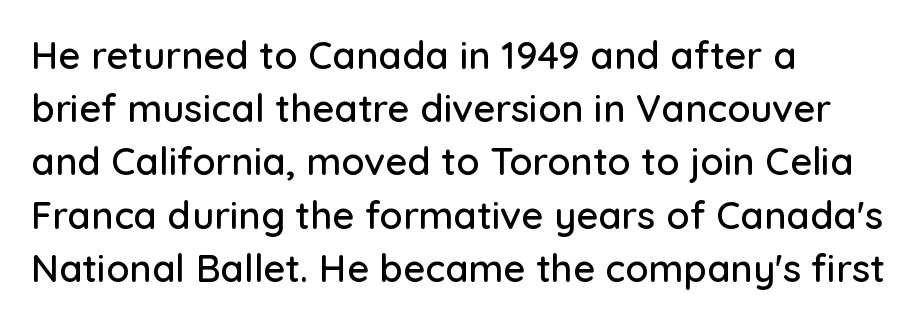
Q: Is the text italic (slanted)? A: No, it is upright.
Q: Is the typeface a serif or a sans-serif typeface? A: Sans-serif.
Q: Is the text underlined? A: No.
Q: How is the paragraph aligned? A: Left-aligned.
Q: Is the spacing between letters normal or unusually wide? A: Normal.
Q: Is the spacing between lines tight, normal or loose? A: Normal.
Q: Width (condensed, normal, or wide)? A: Normal.
Q: Stroke contrast? A: Low.
Q: x-height? A: Medium.
Q: Monospaced? A: No.
